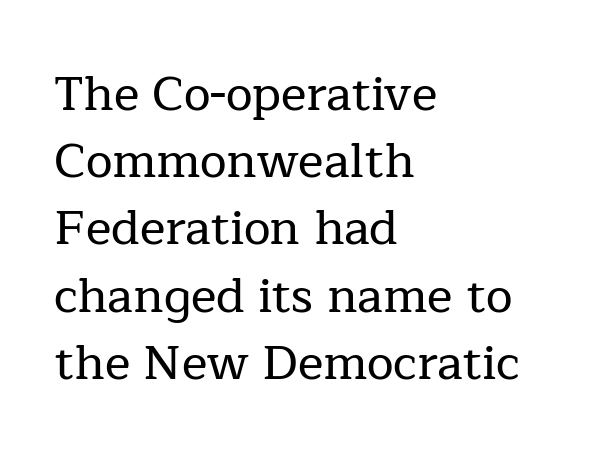
Q: Is the text italic (slanted)? A: No, it is upright.
Q: Is the typeface a serif or a sans-serif typeface? A: Serif.
Q: Is the text underlined? A: No.
Q: How is the paragraph aligned? A: Left-aligned.
Q: Is the spacing between letters normal or unusually wide? A: Normal.
Q: Is the spacing between lines tight, normal or loose? A: Normal.
Q: Width (condensed, normal, or wide)? A: Normal.
Q: Stroke contrast? A: Low.
Q: x-height? A: Medium.
Q: Monospaced? A: No.
